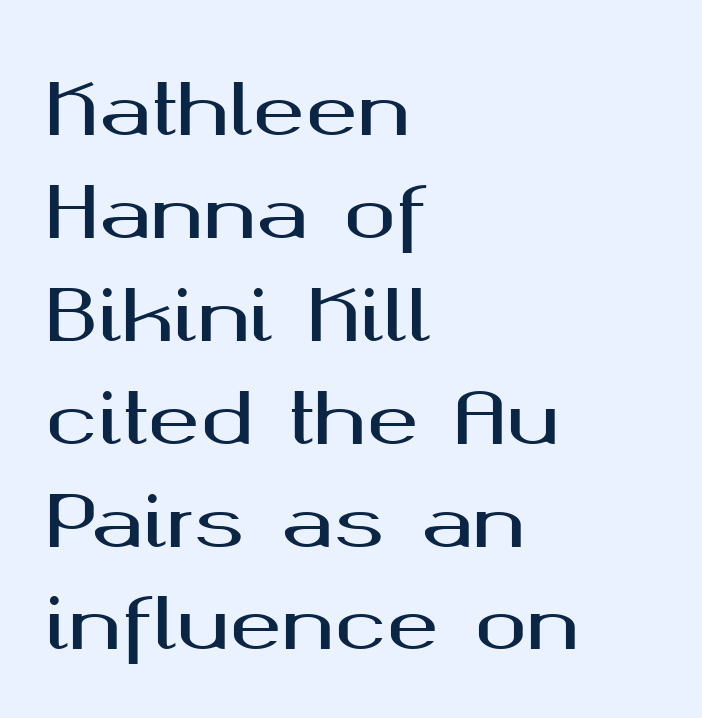
The image shows 70 px wide sans-serif type, upright; set left-aligned, normal line spacing (1.47x), normal letter spacing, not underlined; medium stroke contrast and a medium x-height.
